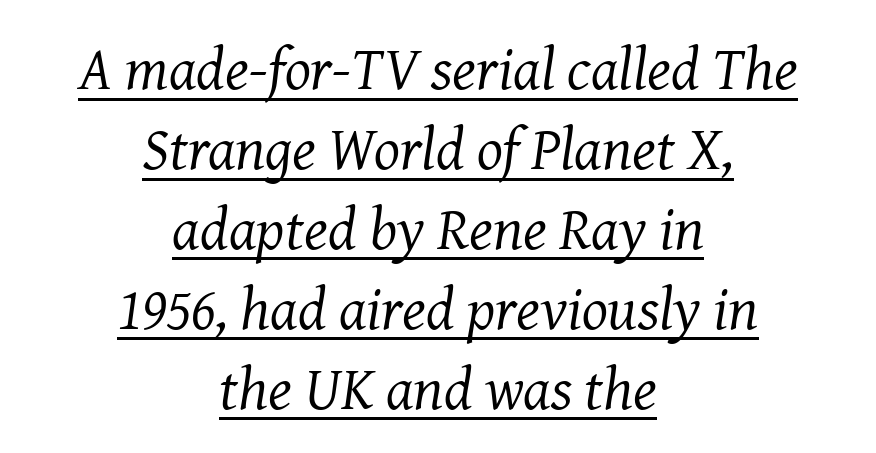
Rendered with sloped, italic letterforms. In CSS terms this would be text-align: center. The face used here appears with an underline applied. Note the varied advance widths — an 'i' is clearly narrower than an 'm'. The rendering uses a moderate line-height, typical for paragraphs.
